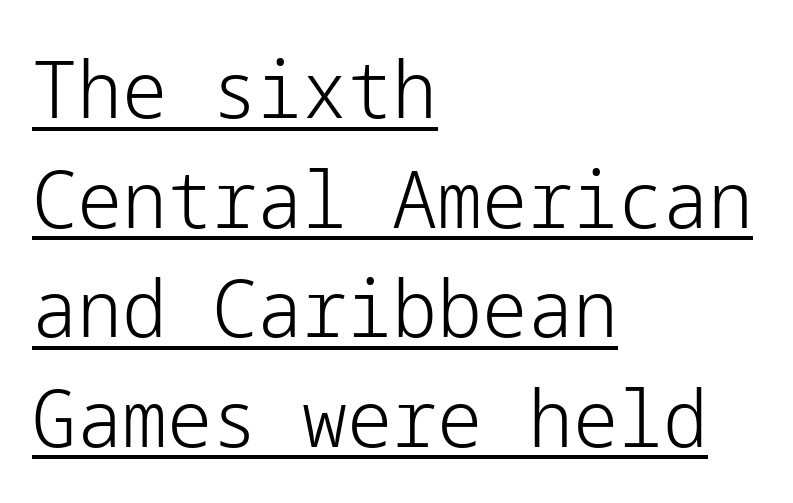
{"serif": "no", "italic": "no", "bold": "no", "weight": "light", "width": "normal", "stroke_contrast": "low", "x_height": "medium", "underline": "yes", "align": "left", "line_spacing": "normal", "line_spacing_ratio": 1.37, "letter_spacing": "normal", "letter_spacing_em": 0.0, "glyph_px": 80}
